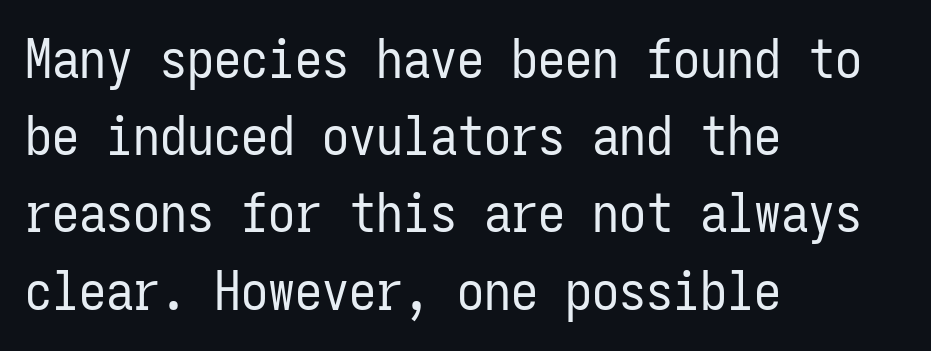
The image shows 54 px regular-weight, condensed sans-serif type, upright, monospaced; set left-aligned, normal line spacing (1.43x), normal letter spacing, not underlined; low stroke contrast and a medium x-height.
